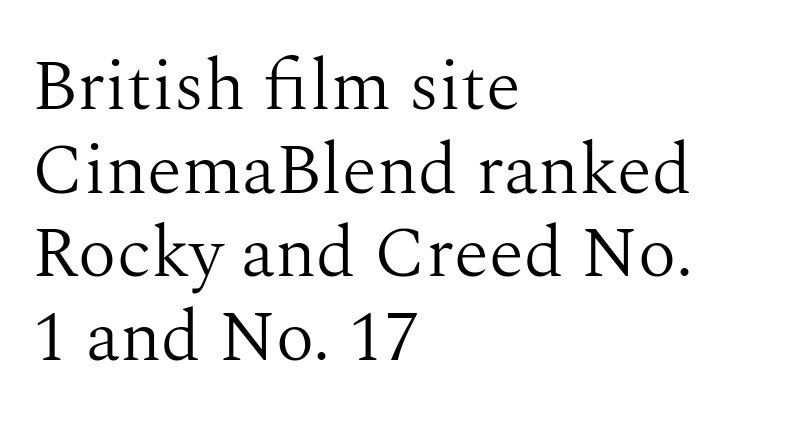
The lines in this sample share a left origin and differ only in where they stop. The typography opts for an upright posture over an oblique one. The letters advance in unequal steps, a hallmark of proportional type. This is not heavy type; no bold has been used. Does the type have serifs? Yes, each stem ends in a small foot. Each word holds together tightly as a unit, with standard inter-letter gaps.
